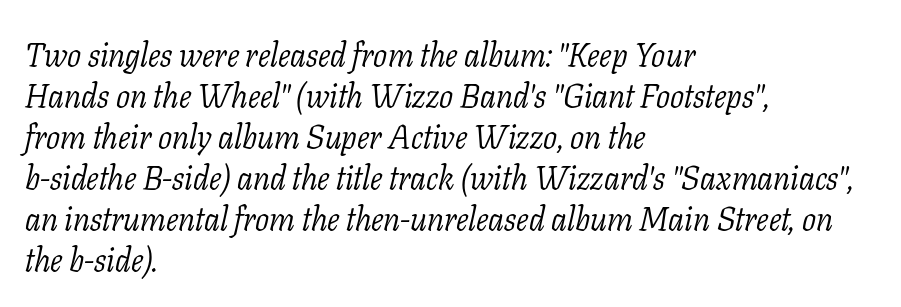
{"serif": "yes", "italic": "yes", "lean": "right", "slant_degrees": 11, "bold": "no", "weight": "light", "width": "normal", "stroke_contrast": "low", "x_height": "medium", "monospaced": "no", "underline": "no", "align": "left", "line_spacing_ratio": 1.24, "letter_spacing": "normal", "letter_spacing_em": 0.0, "glyph_px": 33}
